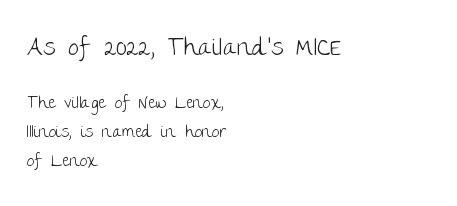
Bigger letters appear in the top chunk; the bottom chunk is reduced. Glyph-to-glyph distance matches everyday printed text. The words here are not underlined. One glance says typical: line gaps are just what's usual.
